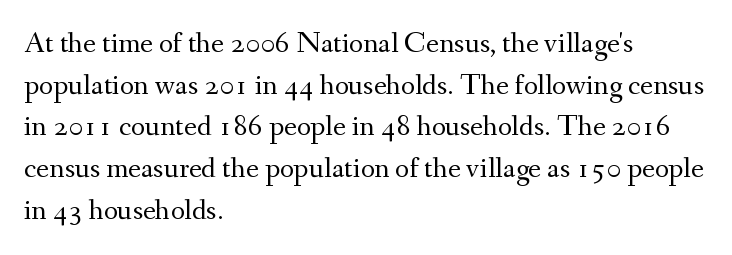
Q: Is the text bold? A: No.
Q: Is the text italic (slanted)? A: No, it is upright.
Q: Is the typeface a serif or a sans-serif typeface? A: Serif.
Q: Is the text underlined? A: No.
Q: How is the paragraph aligned? A: Left-aligned.
Q: Is the spacing between letters normal or unusually wide? A: Normal.
Q: Is the spacing between lines tight, normal or loose? A: Normal.
Q: Width (condensed, normal, or wide)? A: Normal.
Q: Stroke contrast? A: Medium.
Q: x-height? A: Small.
Q: Monospaced? A: No.
